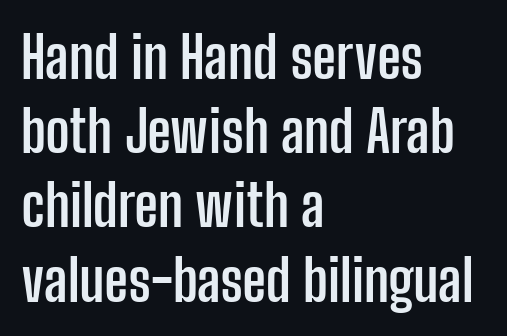
Q: Is the text bold? A: Yes.
Q: Is the text italic (slanted)? A: No, it is upright.
Q: Is the typeface a serif or a sans-serif typeface? A: Sans-serif.
Q: Is the text underlined? A: No.
Q: How is the paragraph aligned? A: Left-aligned.
Q: Is the spacing between letters normal or unusually wide? A: Normal.
Q: Is the spacing between lines tight, normal or loose? A: Normal.
Q: Width (condensed, normal, or wide)? A: Condensed.
Q: Stroke contrast? A: Low.
Q: x-height? A: Medium.
Q: Monospaced? A: No.
